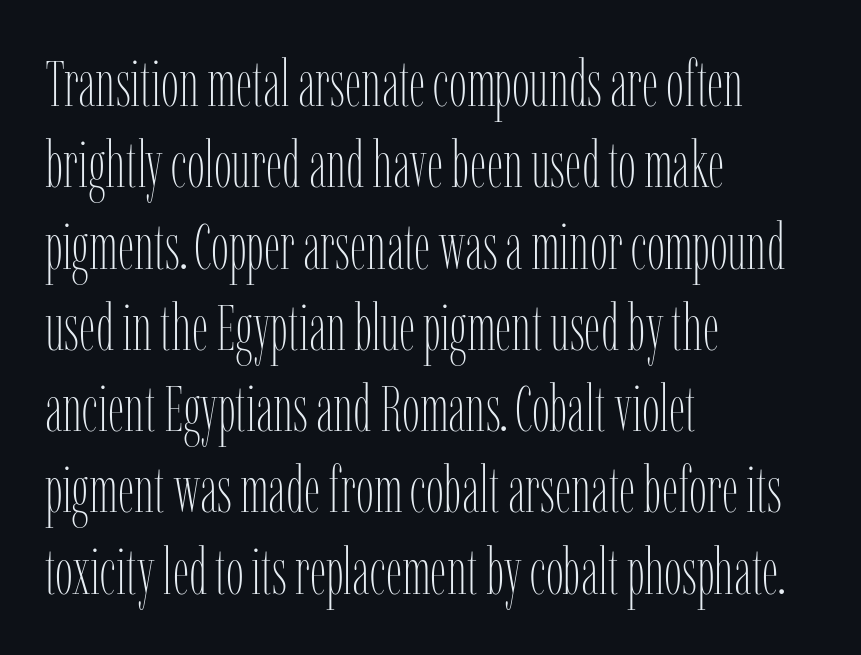
The rendering uses natural spacing where letterforms have individual widths. Lines of text with bare space underneath. Tall strokes in this sample are plumb rather than angled. Whoever set this chose a conventional vertical rhythm. Letters have the restrained weight of plain body copy at most.
